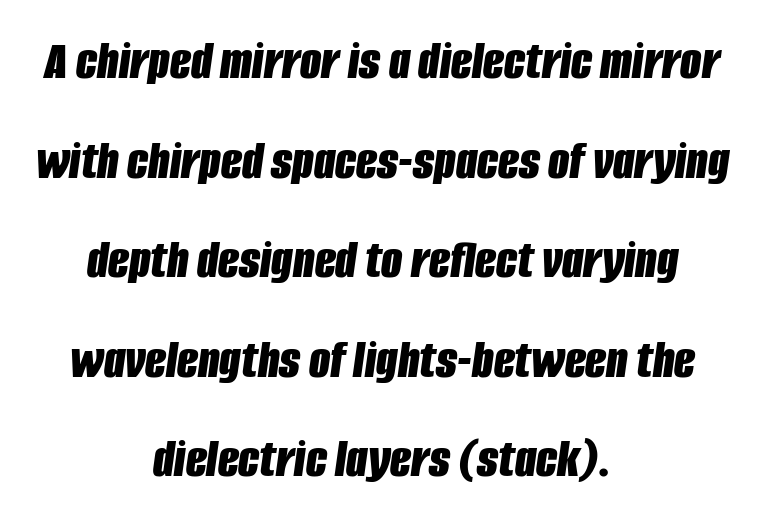
{"italic": "yes", "lean": "right", "slant_degrees": 8, "bold": "yes", "weight": "bold", "width": "condensed", "stroke_contrast": "low", "x_height": "large", "monospaced": "no", "underline": "no", "align": "center", "line_spacing_ratio": 1.81, "letter_spacing": "normal", "letter_spacing_em": 0.0, "glyph_px": 55}
